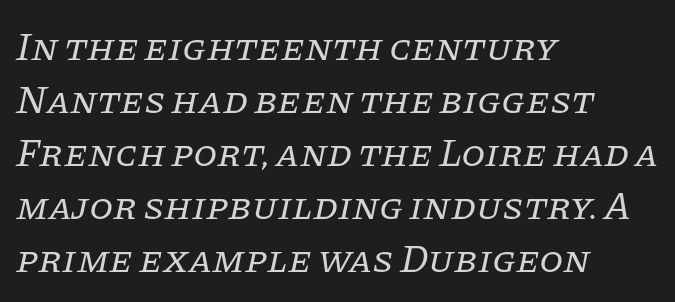
The image shows 39 px regular-weight serif type, italic (leaning right); set left-aligned, normal line spacing (1.36x), normal letter spacing, not underlined; low stroke contrast and a large x-height.
